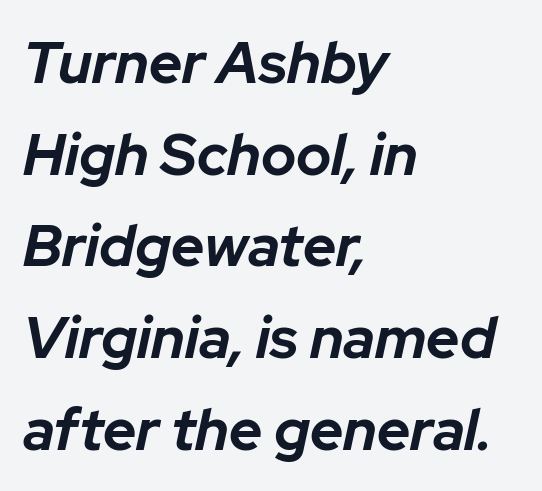
Just letters on the line, the space beneath them empty. Which margin do the lines hug? The left one — the right edge is uneven. Compared with typical body copy, the letter spacing here is the same. Emphasis-style slanted type is in use. Is there much room between lines? A standard amount, neither cramped nor airy.
